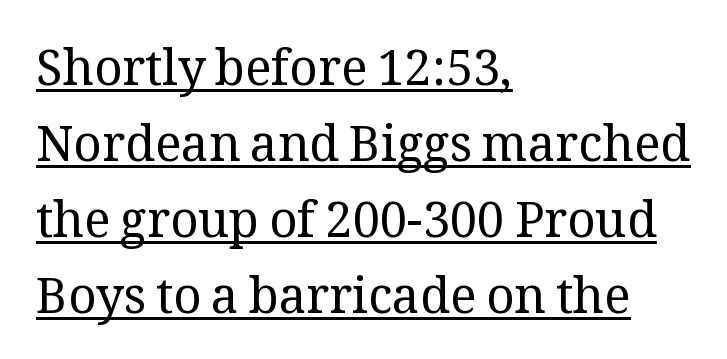
Q: Is the text bold? A: No.
Q: Is the text italic (slanted)? A: No, it is upright.
Q: Is the typeface a serif or a sans-serif typeface? A: Serif.
Q: Is the text underlined? A: Yes.
Q: How is the paragraph aligned? A: Left-aligned.
Q: Is the spacing between letters normal or unusually wide? A: Normal.
Q: Is the spacing between lines tight, normal or loose? A: Normal.
Q: Width (condensed, normal, or wide)? A: Normal.
Q: Stroke contrast? A: Medium.
Q: x-height? A: Medium.
Q: Monospaced? A: No.
